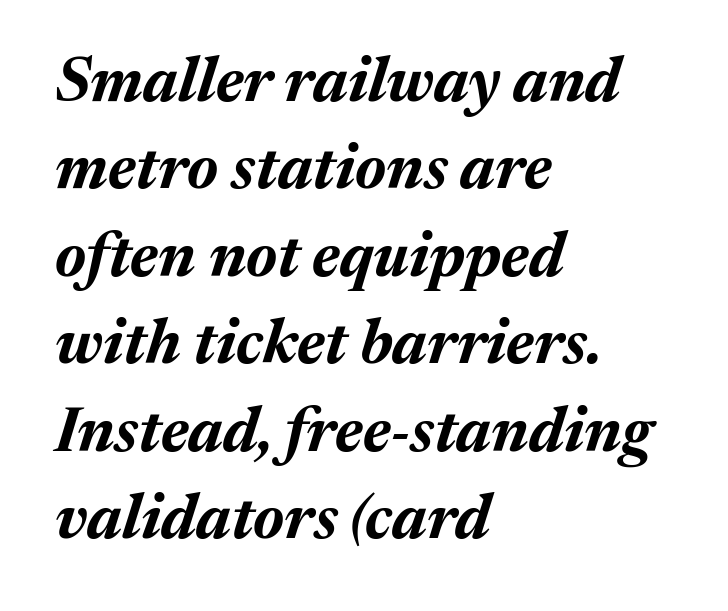
What stands out about the letter spacing? Nothing — it is the standard amount. A typesetter would call this leading conventional body-copy spacing. If you drew a line through each stem, it would be angled. These lines carry a lot of weight — the face is fully bold.
